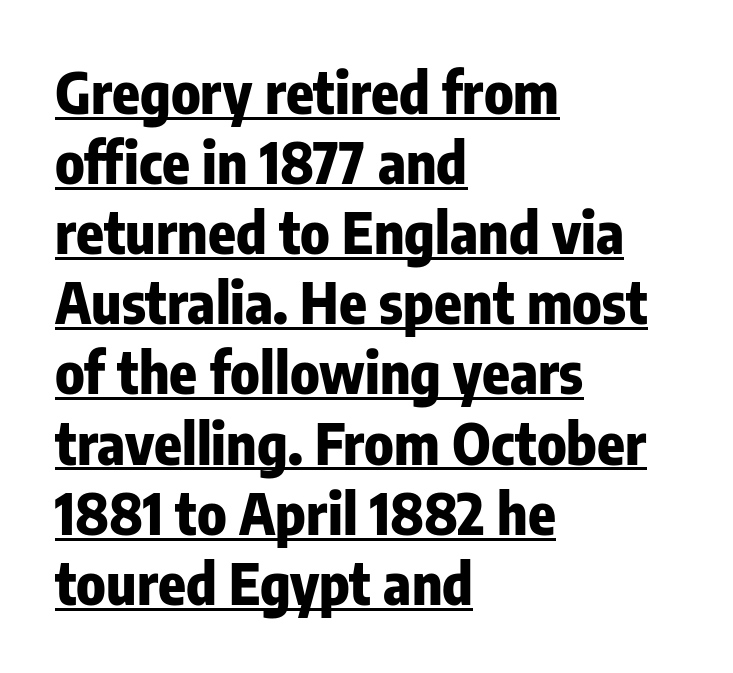
Q: Is the text bold? A: Yes.
Q: Is the text italic (slanted)? A: No, it is upright.
Q: Is the typeface a serif or a sans-serif typeface? A: Sans-serif.
Q: Is the text underlined? A: Yes.
Q: How is the paragraph aligned? A: Left-aligned.
Q: Is the spacing between letters normal or unusually wide? A: Normal.
Q: Width (condensed, normal, or wide)? A: Condensed.
Q: Stroke contrast? A: Low.
Q: x-height? A: Medium.
Q: Monospaced? A: No.
